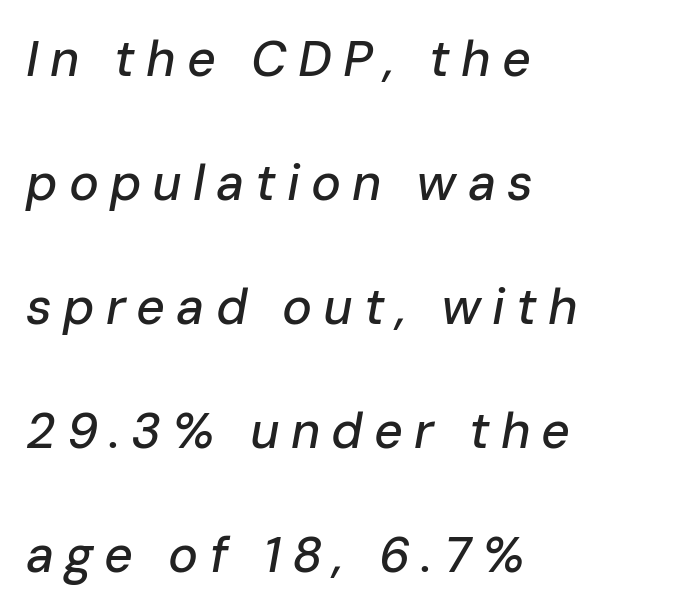
Q: Is the text italic (slanted)? A: Yes, it leans right by about 10 degrees.
Q: Is the text underlined? A: No.
Q: How is the paragraph aligned? A: Left-aligned.
Q: Is the spacing between letters normal or unusually wide? A: Unusually wide.
Q: Is the spacing between lines tight, normal or loose? A: Loose.
Q: Width (condensed, normal, or wide)? A: Normal.
Q: Stroke contrast? A: Low.
Q: x-height? A: Medium.
Q: Monospaced? A: No.
